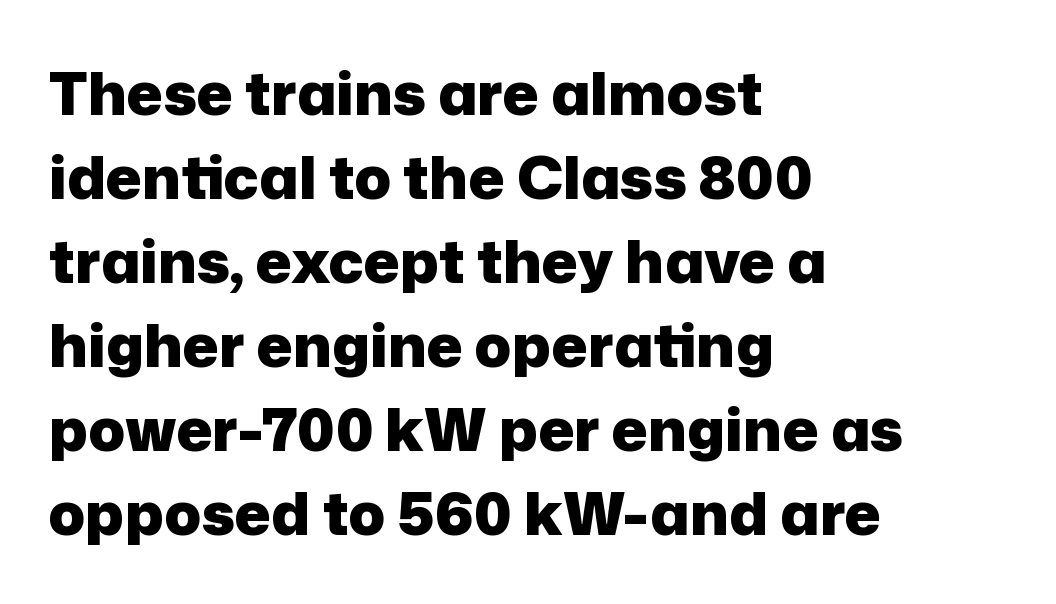
Q: Is the text bold? A: Yes.
Q: Is the text italic (slanted)? A: No, it is upright.
Q: Is the typeface a serif or a sans-serif typeface? A: Sans-serif.
Q: Is the text underlined? A: No.
Q: How is the paragraph aligned? A: Left-aligned.
Q: Is the spacing between letters normal or unusually wide? A: Normal.
Q: Is the spacing between lines tight, normal or loose? A: Normal.
Q: Width (condensed, normal, or wide)? A: Normal.
Q: Stroke contrast? A: Low.
Q: x-height? A: Medium.
Q: Monospaced? A: No.
